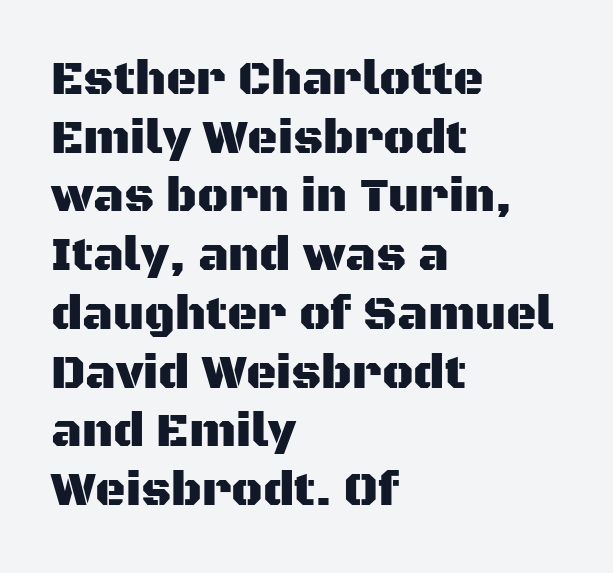
Q: Is the text italic (slanted)? A: No, it is upright.
Q: Is the typeface a serif or a sans-serif typeface? A: Sans-serif.
Q: Is the text underlined? A: No.
Q: How is the paragraph aligned? A: Left-aligned.
Q: Is the spacing between letters normal or unusually wide? A: Normal.
Q: Is the spacing between lines tight, normal or loose? A: Normal.
Q: Width (condensed, normal, or wide)? A: Normal.
Q: Stroke contrast? A: Medium.
Q: x-height? A: Large.
Q: Monospaced? A: No.
